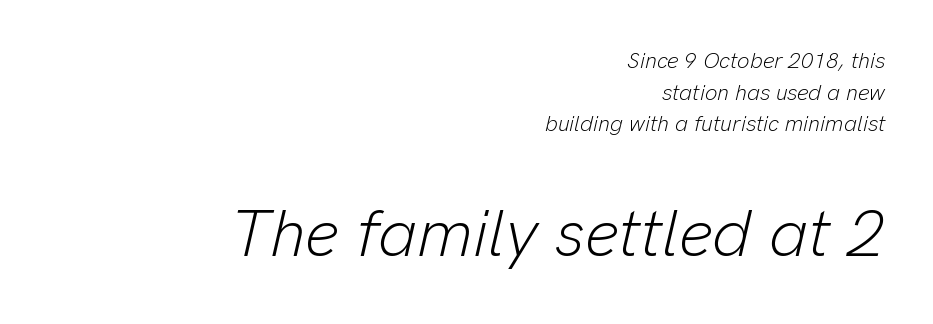
Caption: upper text group reduced, lower text group enlarged. Default kerning and tracking; the words read as compact shapes. Nobody drew a line under any word here. Designer's note — italics engaged.
